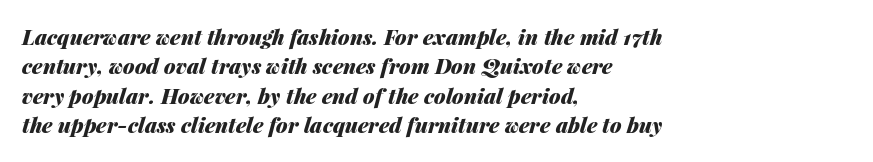
The image shows 21 px bold type, italic (leaning right); set left-aligned, normal line spacing (1.4x), normal letter spacing, not underlined.
